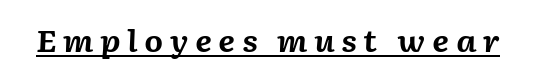
{"italic": "yes", "lean": "right", "slant_degrees": 2, "bold": "yes", "weight": "bold", "width": "normal", "stroke_contrast": "medium", "x_height": "medium", "monospaced": "no", "underline": "yes", "letter_spacing": "wide", "letter_spacing_em": 0.21, "glyph_px": 30}
